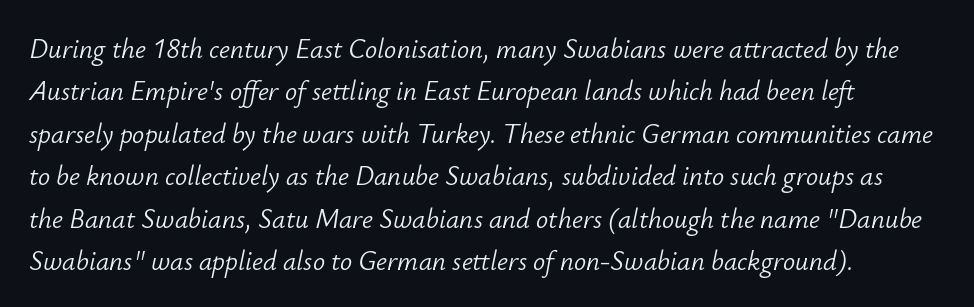
Q: Is the text bold? A: No.
Q: Is the text italic (slanted)? A: Yes, it leans right by about 12 degrees.
Q: Is the text underlined? A: No.
Q: Is the spacing between letters normal or unusually wide? A: Normal.
Q: Is the spacing between lines tight, normal or loose? A: Normal.
